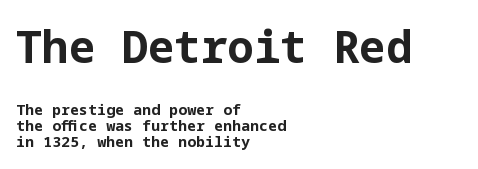
These lines were composed using upright roman letters. The typesetter chose a ragged-right arrangement here. The face used here is a sans, in the tradition of grotesques and geometrics. Stroke thickness is high; the sample reads as a true bold. The initial chunk of copy outweighs the following chunk in type size.
